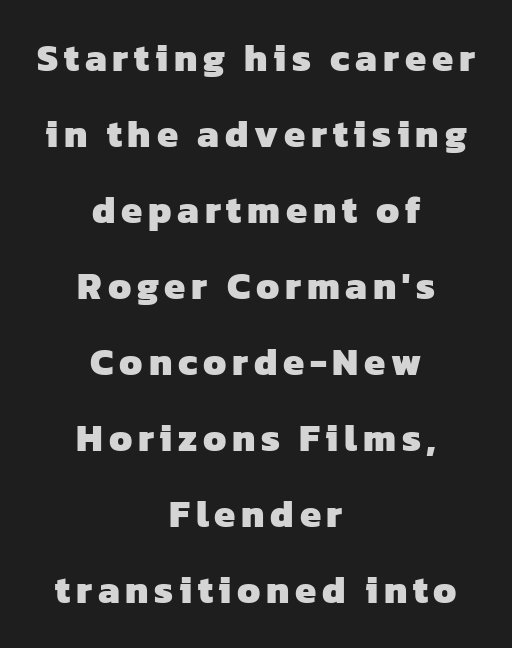
The image shows 38 px heavy sans-serif type; set centered, loose line spacing (2.0x), not underlined; low stroke contrast and a medium x-height.
